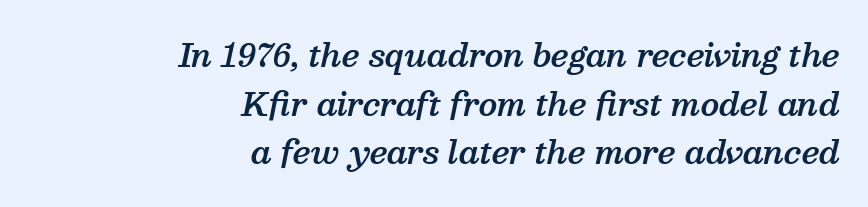
Q: Is the text bold? A: Semi-bold.
Q: Is the text italic (slanted)? A: Yes, it leans right by about 13 degrees.
Q: Is the typeface a serif or a sans-serif typeface? A: Serif.
Q: Is the text underlined? A: No.
Q: How is the paragraph aligned? A: Right-aligned.
Q: Is the spacing between letters normal or unusually wide? A: Normal.
Q: Is the spacing between lines tight, normal or loose? A: Normal.
Q: Width (condensed, normal, or wide)? A: Normal.
Q: Stroke contrast? A: Medium.
Q: x-height? A: Medium.
Q: Monospaced? A: No.
